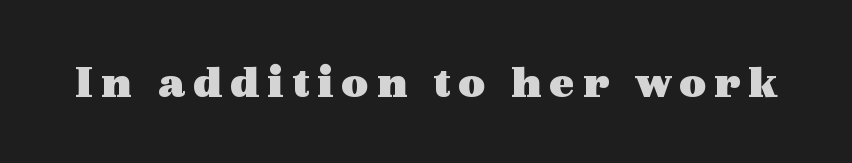
The font is running at its bold setting. The glyphs in this specimen are seriffed. Character widths vary here, with narrow letters taking less room than wide ones. Check under the words: just untouched page. This is roman type, the default non-slanted kind.
